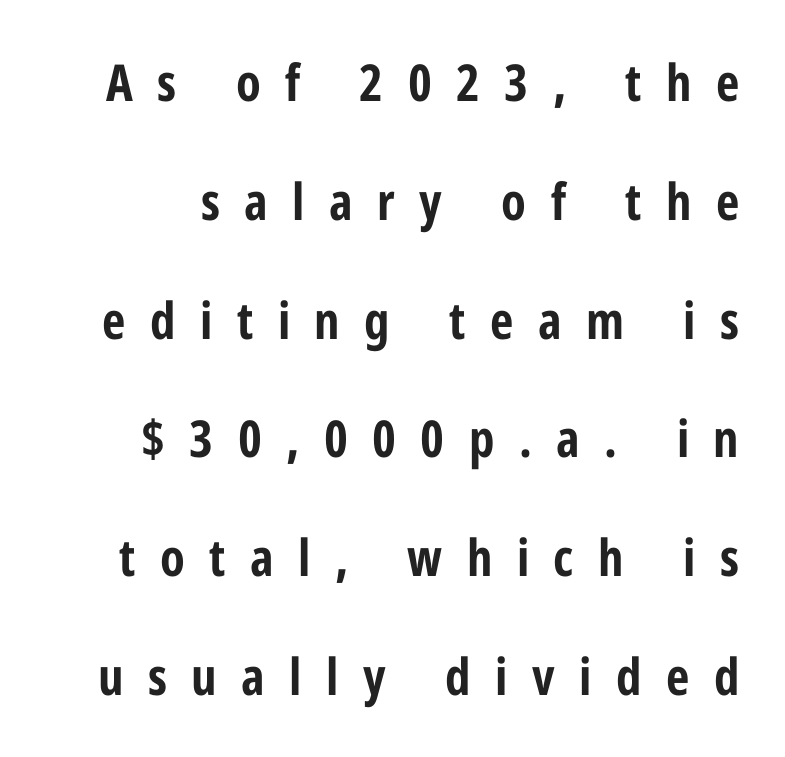
The image shows 51 px bold, condensed sans-serif type, upright; set loose line spacing (2.33x), unusually wide letter spacing (+0.48 em), not underlined; low stroke contrast and a medium x-height.
